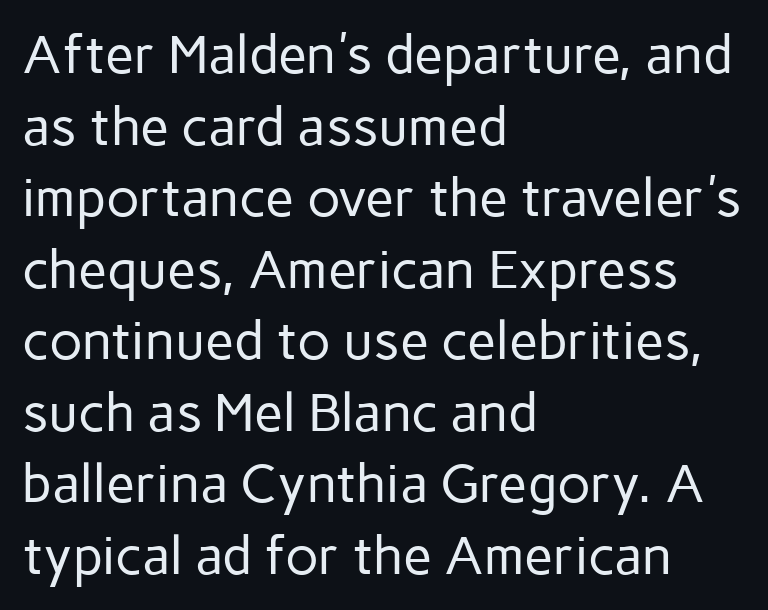
Typographically, this falls in the sans-serif category. The specimen omits any rule beneath the text block's lines. The passage shown is typed in a proportional face where columns would drift. The letters sit at their default tracking, neither squeezed nor spread.
